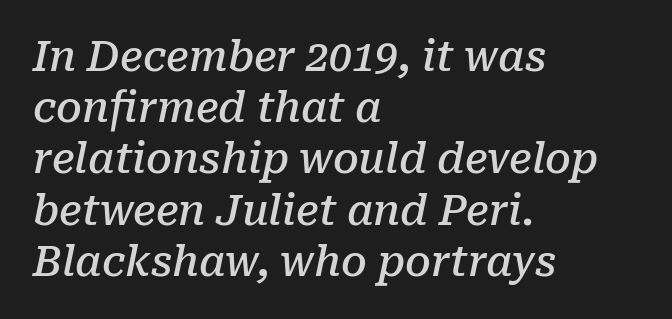
{"serif": "yes", "italic": "yes", "lean": "right", "slant_degrees": 10, "bold": "semi", "weight": "semibold", "width": "normal", "stroke_contrast": "low", "x_height": "medium", "monospaced": "no", "underline": "no", "align": "left", "line_spacing": "normal", "line_spacing_ratio": 1.25, "letter_spacing": "normal", "letter_spacing_em": 0.0, "glyph_px": 41}
